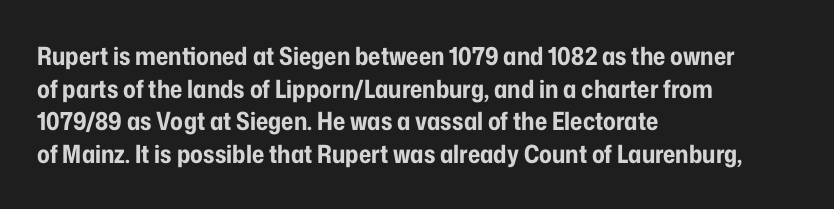
{"italic": "no", "bold": "yes", "underline": "no", "align": "left", "line_spacing": "normal", "line_spacing_ratio": 1.31, "letter_spacing": "normal", "letter_spacing_em": 0.0, "glyph_px": 25}
